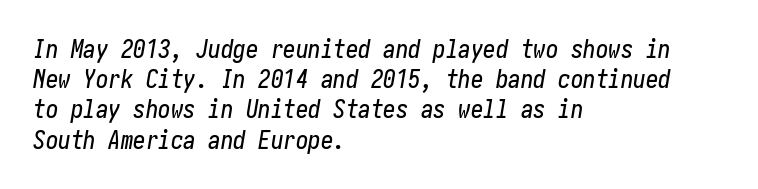
The paragraph has a hard left edge and a soft right edge. The area under the type is left untouched. Characters follow at the spacing the type designer built in. This is oblique type, the kind used for emphasis or titles.
